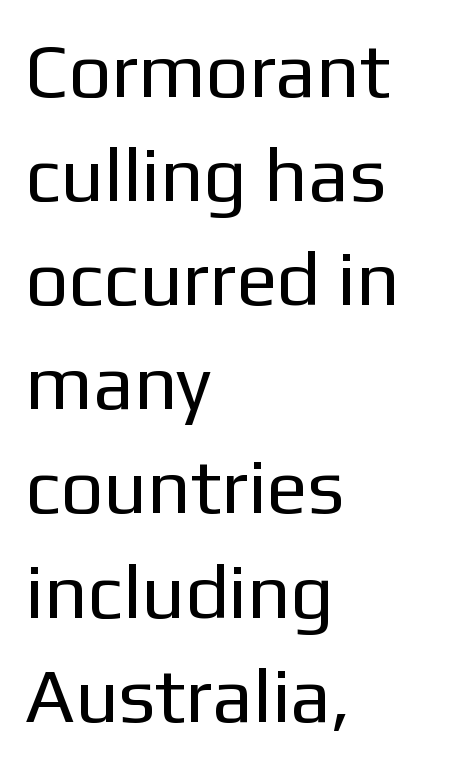
{"serif": "no", "italic": "no", "bold": "no", "weight": "regular", "width": "normal", "stroke_contrast": "low", "x_height": "medium", "monospaced": "no", "underline": "no", "align": "left", "line_spacing": "normal", "line_spacing_ratio": 1.37, "letter_spacing": "normal", "letter_spacing_em": 0.0, "glyph_px": 76}
